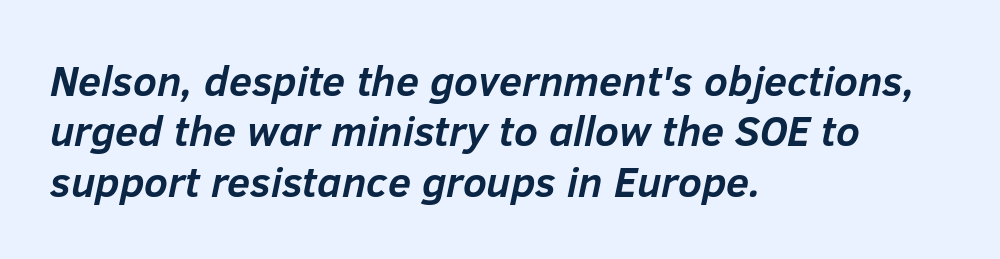
The image shows 42 px semibold type, italic (leaning right); set left-aligned, line spacing 1.2x, normal letter spacing, not underlined; low stroke contrast and a medium x-height.
